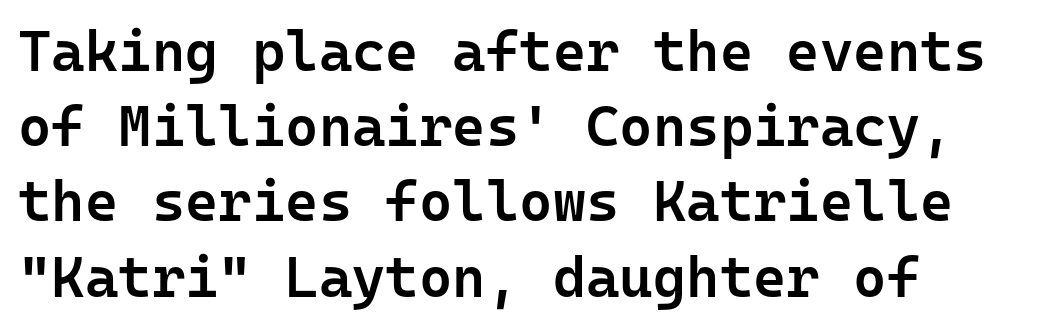
Q: Is the text bold? A: Semi-bold.
Q: Is the text italic (slanted)? A: No, it is upright.
Q: Is the typeface a serif or a sans-serif typeface? A: Sans-serif.
Q: Is the text underlined? A: No.
Q: How is the paragraph aligned? A: Left-aligned.
Q: Is the spacing between letters normal or unusually wide? A: Normal.
Q: Is the spacing between lines tight, normal or loose? A: Normal.
Q: Width (condensed, normal, or wide)? A: Normal.
Q: Stroke contrast? A: Low.
Q: x-height? A: Medium.
Q: Monospaced? A: Yes.
